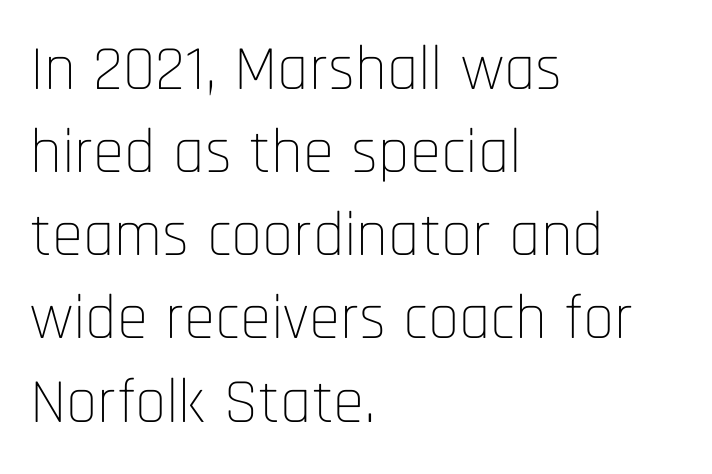
The image shows 63 px thin, condensed sans-serif type, upright; set left-aligned, normal line spacing (1.32x), normal letter spacing, not underlined; low stroke contrast and a large x-height.
